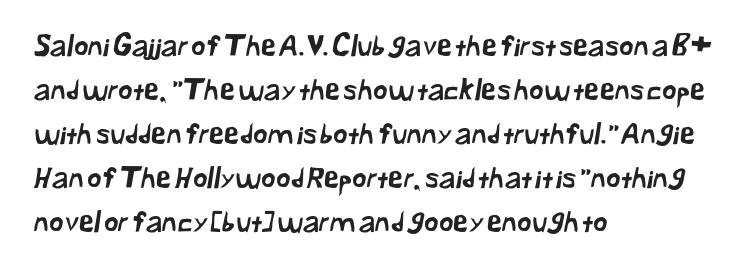
The image shows 28 px sans-serif type; set left-aligned, normal line spacing (1.57x), normal letter spacing, not underlined; low stroke contrast and a medium x-height.
